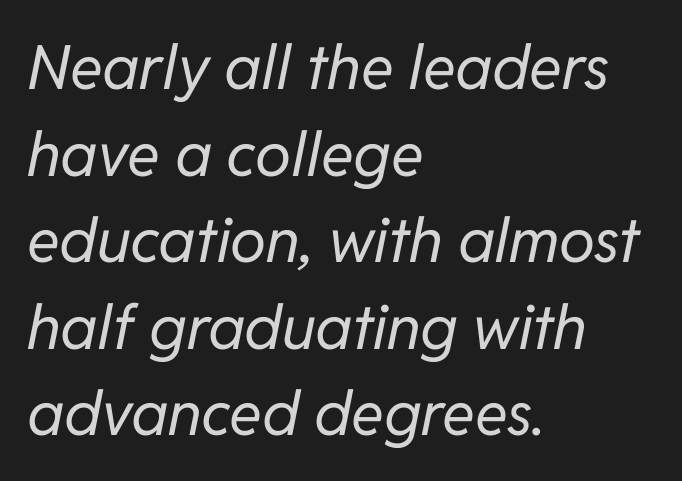
Decoration check: the copy has no underline. The text carries the slant typical of an italic or oblique font. The face used here is proportionally spaced, like ordinary book or web type. A quiet, ordinary-to-light weight characterises the typeface. Horizontal alignment here is leftward, the default for most running prose. One glance says typical: line gaps are just what's usual.
